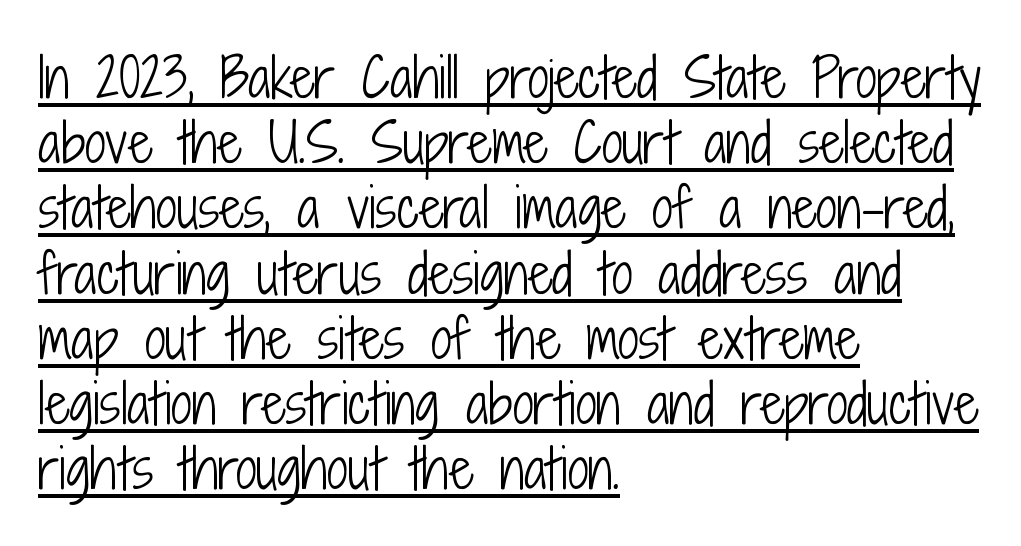
Q: Is the text bold? A: No.
Q: Is the text italic (slanted)? A: No, it is upright.
Q: Is the typeface a serif or a sans-serif typeface? A: Sans-serif.
Q: Is the text underlined? A: Yes.
Q: How is the paragraph aligned? A: Left-aligned.
Q: Is the spacing between letters normal or unusually wide? A: Normal.
Q: Width (condensed, normal, or wide)? A: Condensed.
Q: Stroke contrast? A: Low.
Q: x-height? A: Medium.
Q: Monospaced? A: No.
